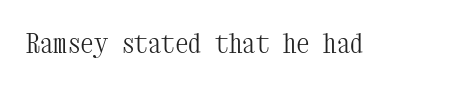
{"italic": "no", "bold": "no", "underline": "no", "letter_spacing": "normal", "letter_spacing_em": 0.0, "glyph_px": 27}
